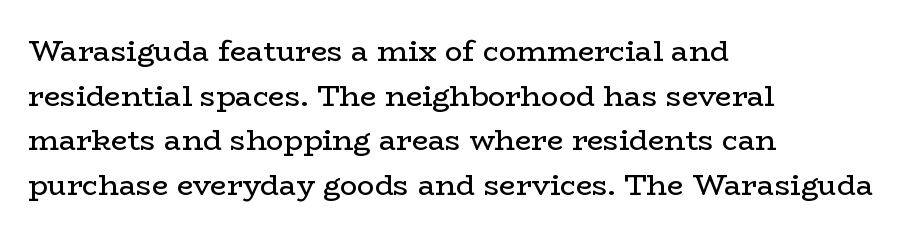
Q: Is the text bold? A: No.
Q: Is the text italic (slanted)? A: No, it is upright.
Q: Is the typeface a serif or a sans-serif typeface? A: Serif.
Q: Is the text underlined? A: No.
Q: How is the paragraph aligned? A: Left-aligned.
Q: Is the spacing between letters normal or unusually wide? A: Normal.
Q: Is the spacing between lines tight, normal or loose? A: Normal.
Q: Width (condensed, normal, or wide)? A: Wide.
Q: Stroke contrast? A: Low.
Q: x-height? A: Medium.
Q: Monospaced? A: No.
